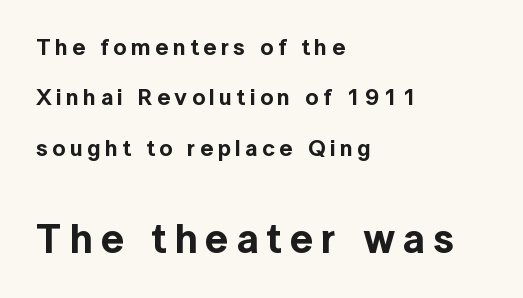
Q: Is the text italic (slanted)? A: No, it is upright.
Q: Is the typeface a serif or a sans-serif typeface? A: Sans-serif.
Q: Is the text underlined? A: No.
Q: How is the paragraph aligned? A: Left-aligned.
Q: Is the spacing between lines tight, normal or loose? A: Loose.
Q: Which block of text is set in a larger size, the first (top) or the second (bottom)? A: The second (bottom) one.
Q: Width (condensed, normal, or wide)? A: Normal.
Q: x-height? A: Medium.
Q: Monospaced? A: No.
